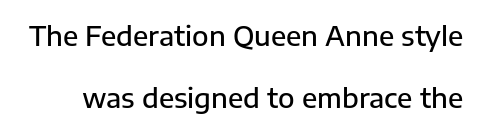
{"italic": "no", "bold": "semi", "underline": "no", "line_spacing": "loose", "line_spacing_ratio": 2.3, "letter_spacing": "normal", "letter_spacing_em": 0.0, "glyph_px": 27}
